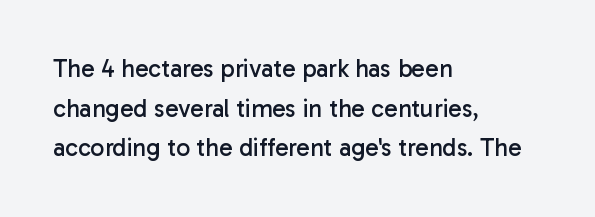
Q: Is the text bold? A: No.
Q: Is the text italic (slanted)? A: No, it is upright.
Q: Is the text underlined? A: No.
Q: How is the paragraph aligned? A: Left-aligned.
Q: Is the spacing between letters normal or unusually wide? A: Normal.
Q: Is the spacing between lines tight, normal or loose? A: Normal.
